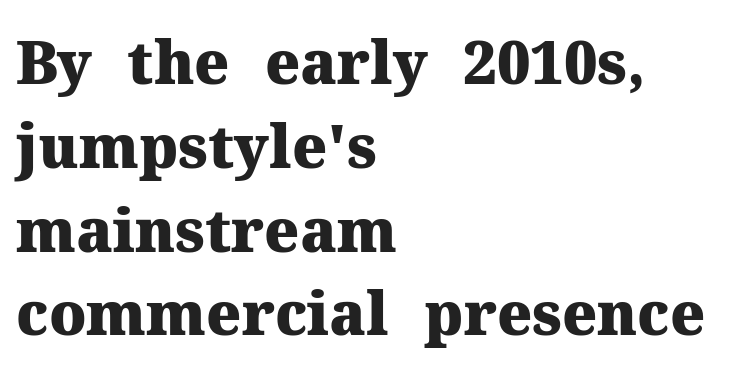
Q: Is the text bold? A: Yes.
Q: Is the text italic (slanted)? A: No, it is upright.
Q: Is the typeface a serif or a sans-serif typeface? A: Serif.
Q: Is the text underlined? A: No.
Q: How is the paragraph aligned? A: Left-aligned.
Q: Is the spacing between letters normal or unusually wide? A: Normal.
Q: Is the spacing between lines tight, normal or loose? A: Normal.
Q: Width (condensed, normal, or wide)? A: Normal.
Q: Stroke contrast? A: Medium.
Q: x-height? A: Medium.
Q: Monospaced? A: No.
